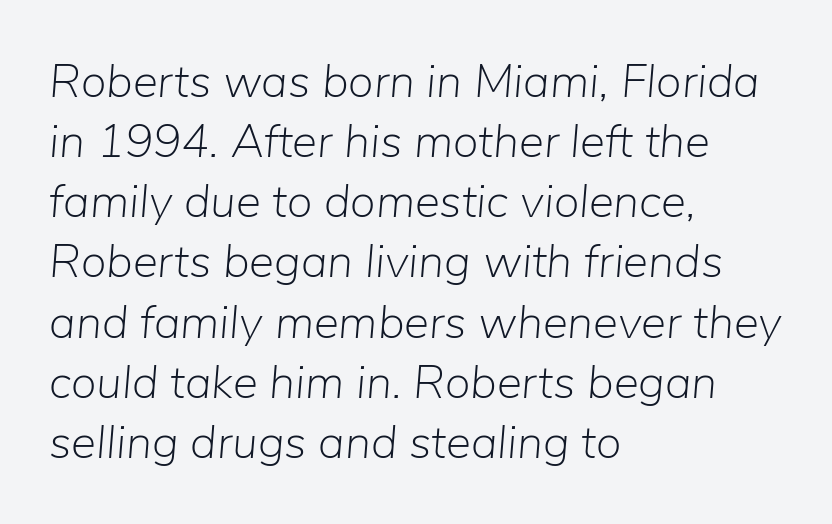
The image shows 47 px light type, italic (leaning right); set left-aligned, normal line spacing (1.28x), normal letter spacing, not underlined; low stroke contrast and a medium x-height.
